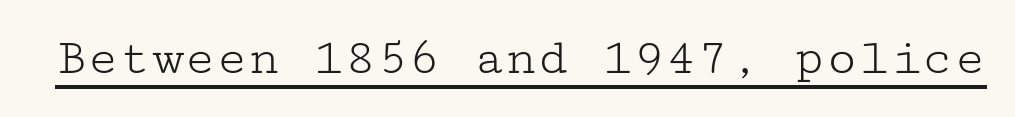
Q: Is the text bold? A: No.
Q: Is the text italic (slanted)? A: No, it is upright.
Q: Is the typeface a serif or a sans-serif typeface? A: Serif.
Q: Is the text underlined? A: Yes.
Q: Is the spacing between letters normal or unusually wide? A: Normal.
Q: Width (condensed, normal, or wide)? A: Wide.
Q: Stroke contrast? A: Low.
Q: x-height? A: Medium.
